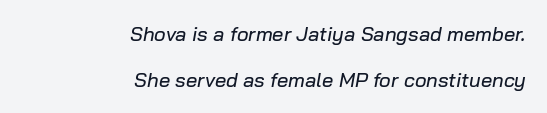
Q: Is the text italic (slanted)? A: Yes, it leans right by about 10 degrees.
Q: Is the text underlined? A: No.
Q: How is the paragraph aligned? A: Right-aligned.
Q: Is the spacing between letters normal or unusually wide? A: Normal.
Q: Is the spacing between lines tight, normal or loose? A: Loose.
